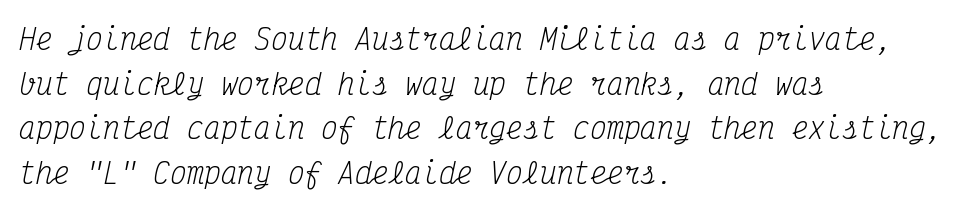
{"serif": "yes", "italic": "yes", "lean": "right", "slant_degrees": 12, "bold": "no", "weight": "regular", "width": "condensed", "stroke_contrast": "medium", "x_height": "medium", "monospaced": "yes", "underline": "no", "align": "left", "line_spacing": "normal", "line_spacing_ratio": 1.59, "letter_spacing": "normal", "letter_spacing_em": 0.0, "glyph_px": 28}
